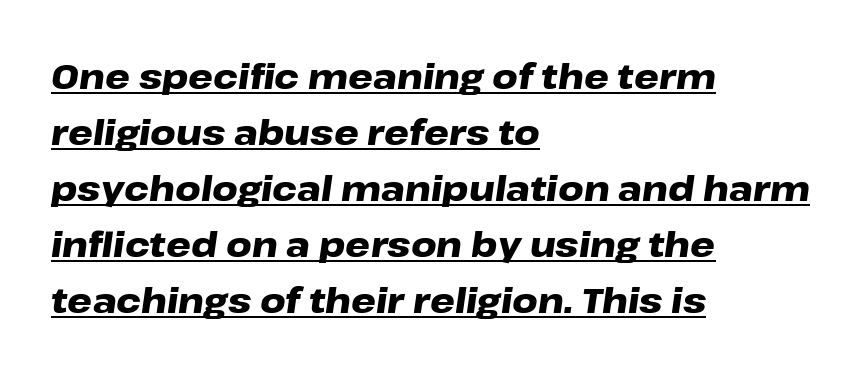
Short and long lines alike share a common starting point at left. This sample has the flowing, uneven cadence of proportional lettering. Baseline-to-baseline distance is the conventional proportion of letter height. The type is set solid horizontally, with unmodified tracking.
